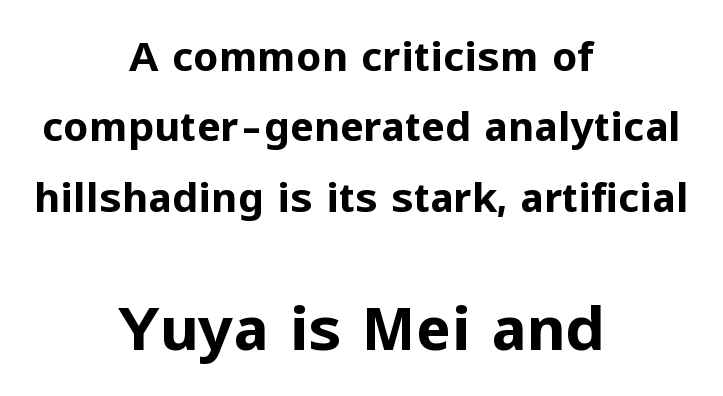
The image shows 60 px bold sans-serif type, upright; set centered, line spacing 1.76x, normal letter spacing, not underlined; the second (bottom) block is 1.5x larger; low stroke contrast and a medium x-height.
